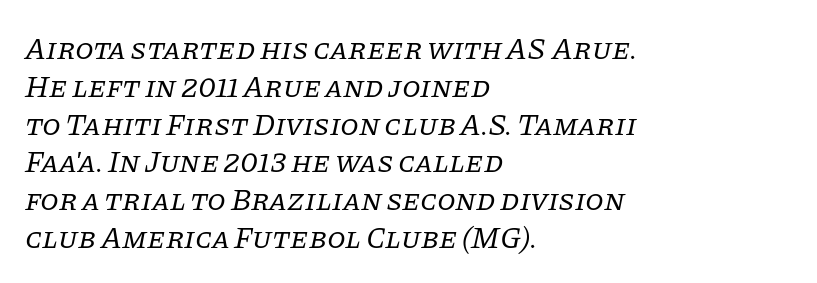
The letters look calm and open, with moderate or lighter stems. To sum up the face: it has serifs. Has an underline been added? It has not. You can tell it's italic because the verticals aren't actually vertical. Each letter keeps its own natural width here, so spacing adapts to shape. Is there much room between lines? A standard amount, neither cramped nor airy.
